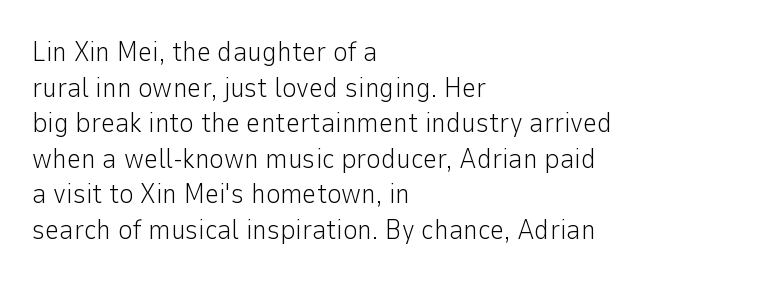
{"serif": "no", "italic": "no", "bold": "no", "weight": "light", "width": "normal", "stroke_contrast": "low", "x_height": "medium", "monospaced": "no", "underline": "no", "align": "left", "line_spacing": "normal", "line_spacing_ratio": 1.27, "letter_spacing": "normal", "letter_spacing_em": 0.0, "glyph_px": 28}
